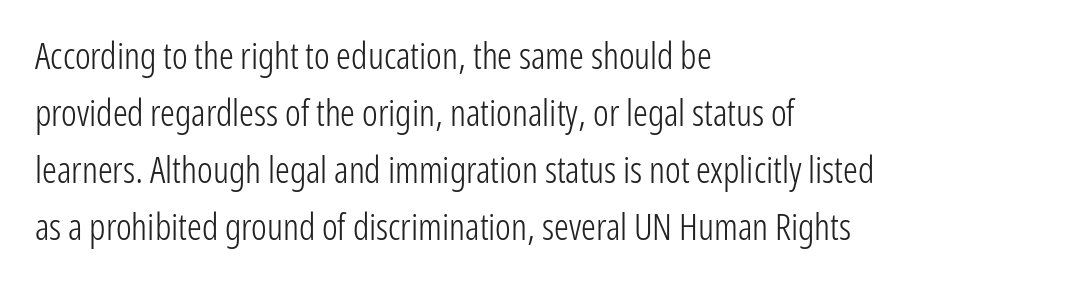
The cut favours lightness, reaching ordinary text weight at its darkest. The letterforms sit shoulder to shoulder at normal distance. Students, observe: this is what conventionally led text looks like. Words float on clear page, feet unadorned.
